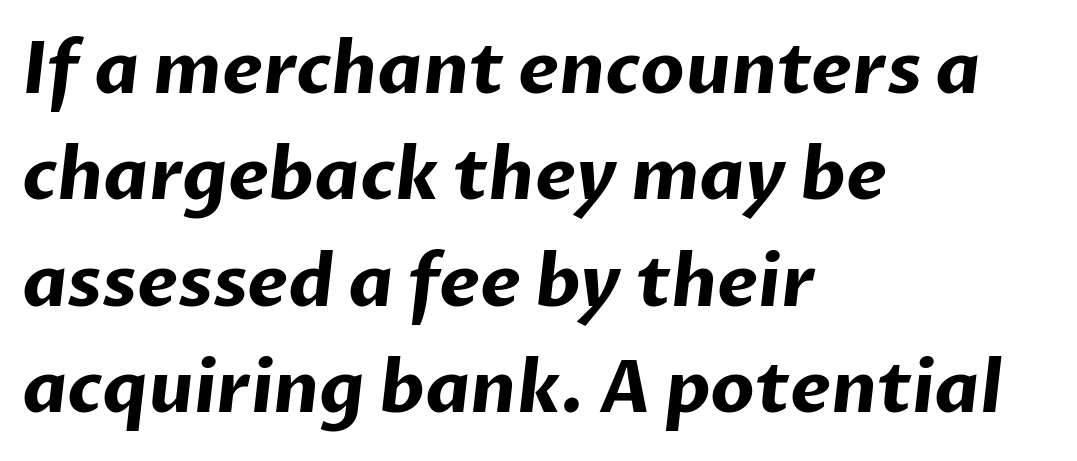
These words are printed bold, with thick strokes throughout. The letters advance in unequal steps, a hallmark of proportional type. The gaps between neighbouring characters are ordinary and unremarkable. A typesetter would label this face a sans.
